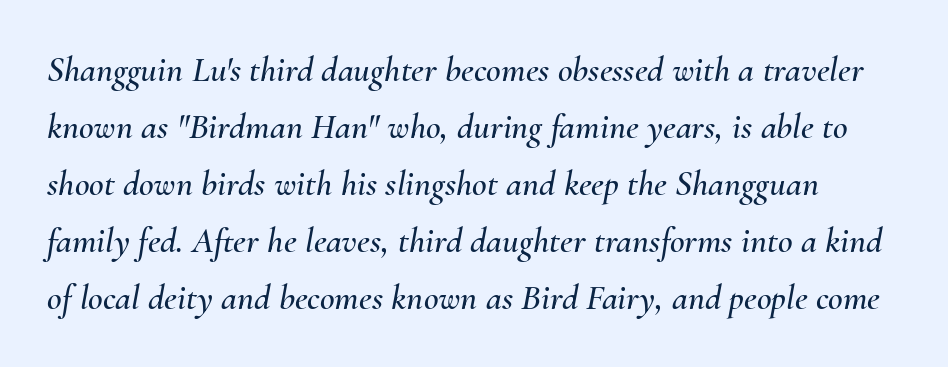
Style check: oblique. Letters rest on an invisible, unmarked baseline. Tracking here is standard; glyphs follow each other at the usual distance. Looks like regular typesetting: each glyph gets only the width it needs.
